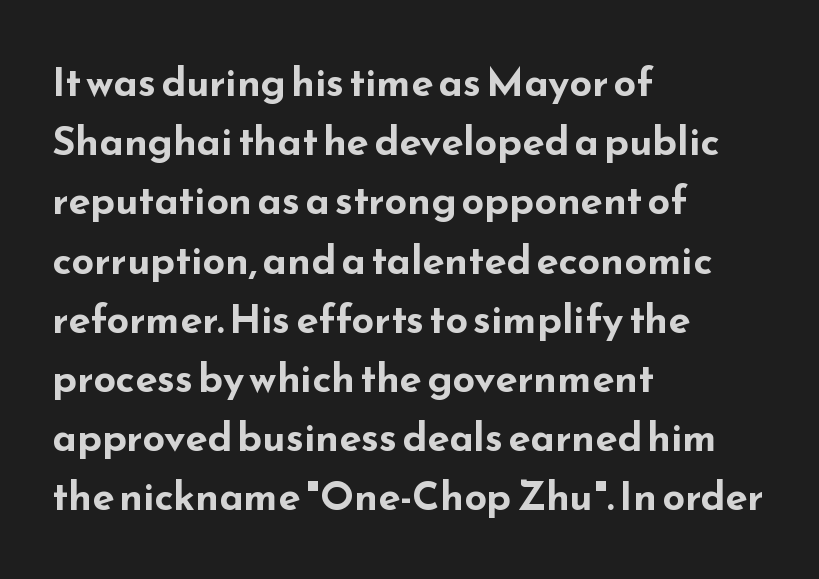
Q: Is the text bold? A: Yes.
Q: Is the text italic (slanted)? A: No, it is upright.
Q: Is the typeface a serif or a sans-serif typeface? A: Sans-serif.
Q: Is the text underlined? A: No.
Q: How is the paragraph aligned? A: Left-aligned.
Q: Is the spacing between letters normal or unusually wide? A: Normal.
Q: Is the spacing between lines tight, normal or loose? A: Normal.
Q: Width (condensed, normal, or wide)? A: Wide.
Q: Stroke contrast? A: Low.
Q: x-height? A: Small.
Q: Monospaced? A: No.
